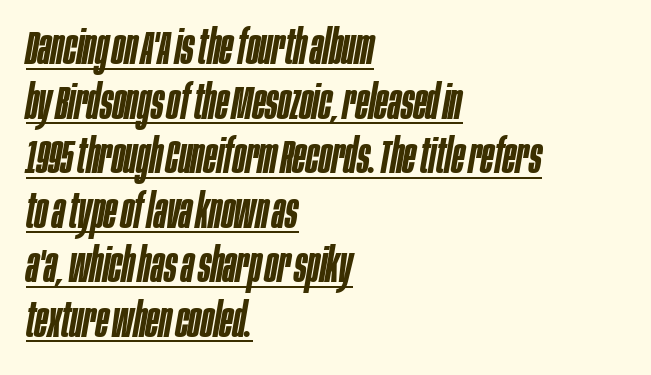
I'd describe the lettering as semibold — firm but not a full bold. A typesetter would call this proportional, since set widths differ per character. Alignment: flush left. Descenders here cross a horizontal rule under the line. Rendered with sloped, italic letterforms.
